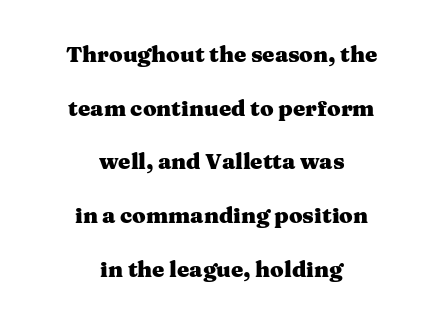
Q: Is the text bold? A: Yes.
Q: Is the text italic (slanted)? A: No, it is upright.
Q: Is the text underlined? A: No.
Q: How is the paragraph aligned? A: Centered.
Q: Is the spacing between letters normal or unusually wide? A: Normal.
Q: Is the spacing between lines tight, normal or loose? A: Loose.
